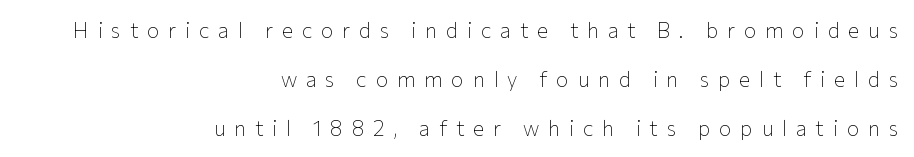
The image shows 21 px text type, upright; set right-aligned, loose line spacing (2.33x), unusually wide letter spacing (+0.42 em), not underlined.
